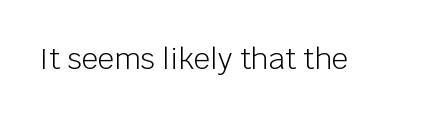
Q: Is the text bold? A: No.
Q: Is the text italic (slanted)? A: No, it is upright.
Q: Is the typeface a serif or a sans-serif typeface? A: Sans-serif.
Q: Is the text underlined? A: No.
Q: Is the spacing between letters normal or unusually wide? A: Normal.
Q: Width (condensed, normal, or wide)? A: Normal.
Q: Stroke contrast? A: Low.
Q: x-height? A: Large.
Q: Monospaced? A: No.
